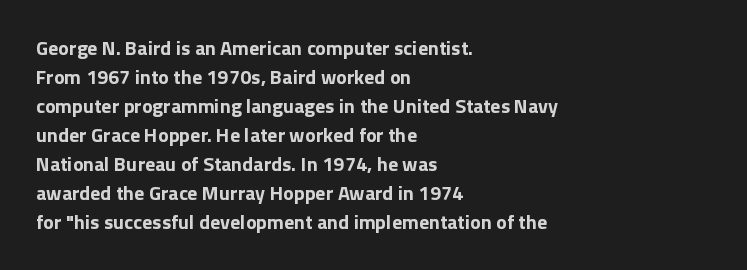
Style check: upright. The block of text has a typical density, with ordinary space between rows. The words here are not underlined. The paragraph shown leans on its left margin. The gaps between neighbouring characters are ordinary and unremarkable.
